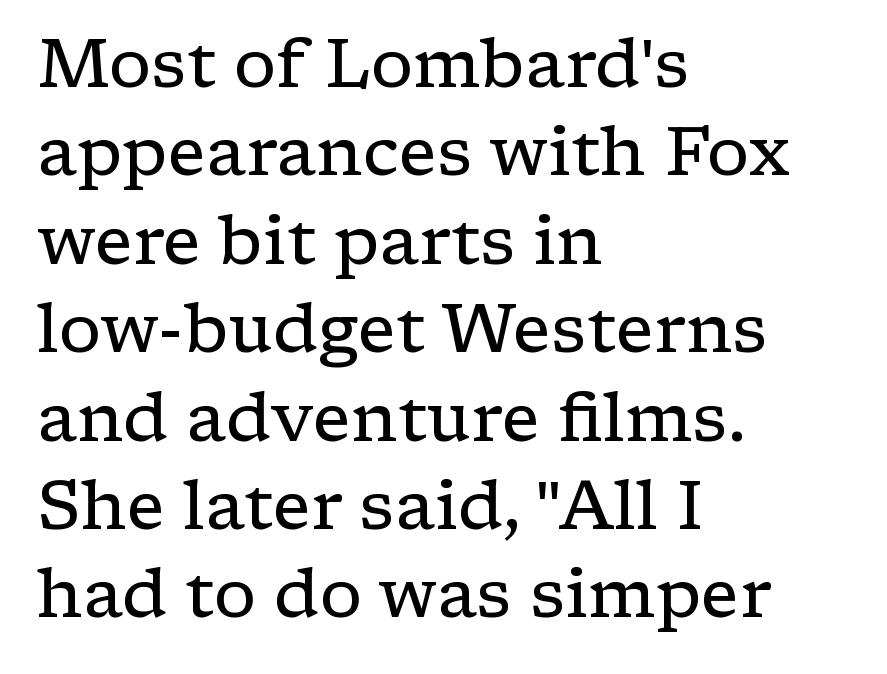
Examine the stroke ends and you'll spot serifs. Varying glyph widths throughout — classic text-font behaviour. Is the stroke heavy? The answer is a plain regular-or-lighter. This is roman type, the default non-slanted kind.
